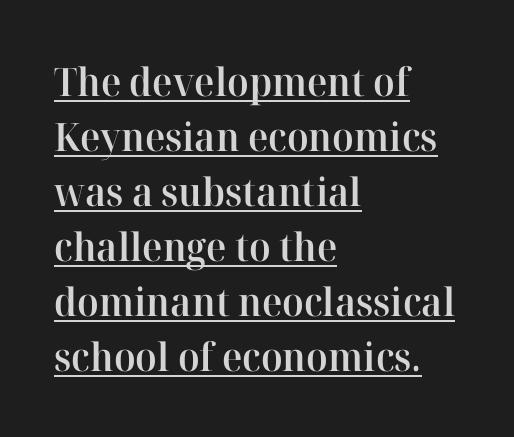
Posture: vertical. Does the leading feel generous? No, just average. Is this a fixed-width face? No — the glyphs have proportional, varying widths. Caption: standard tracking, unaltered. This is the in-between weight designers call semibold or demi. Honestly, the underline is the first thing you notice here.
